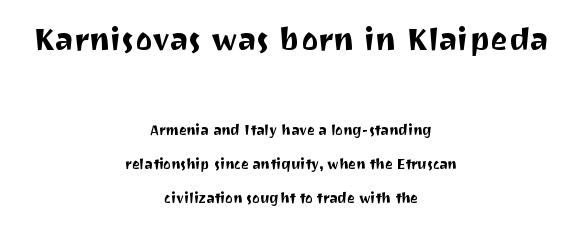
The image shows 32 px sans-serif type, upright; set centered, loose line spacing (2.43x), normal letter spacing, not underlined; the first (top) block is 2.29x larger; medium stroke contrast and a medium x-height.
